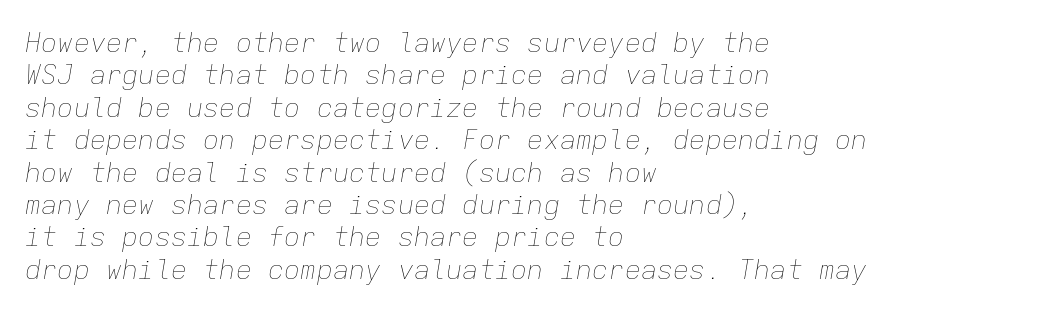
{"italic": "yes", "lean": "right", "slant_degrees": 9, "bold": "no", "underline": "no", "align": "left", "line_spacing_ratio": 1.2, "letter_spacing": "normal", "letter_spacing_em": 0.0, "glyph_px": 27}
